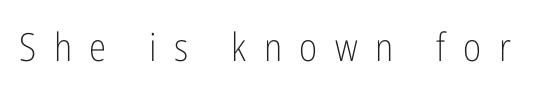
Q: Is the text bold? A: No.
Q: Is the text italic (slanted)? A: No, it is upright.
Q: Is the typeface a serif or a sans-serif typeface? A: Sans-serif.
Q: Is the text underlined? A: No.
Q: Is the spacing between letters normal or unusually wide? A: Unusually wide.
Q: Width (condensed, normal, or wide)? A: Condensed.
Q: Stroke contrast? A: Low.
Q: x-height? A: Medium.
Q: Monospaced? A: No.
